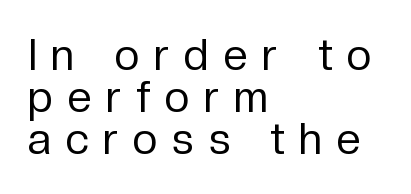
Q: Is the text bold? A: No.
Q: Is the text italic (slanted)? A: No, it is upright.
Q: Is the typeface a serif or a sans-serif typeface? A: Sans-serif.
Q: Is the text underlined? A: No.
Q: How is the paragraph aligned? A: Left-aligned.
Q: Is the spacing between letters normal or unusually wide? A: Unusually wide.
Q: Is the spacing between lines tight, normal or loose? A: Tight.
Q: Width (condensed, normal, or wide)? A: Normal.
Q: Stroke contrast? A: Low.
Q: x-height? A: Medium.
Q: Monospaced? A: No.
